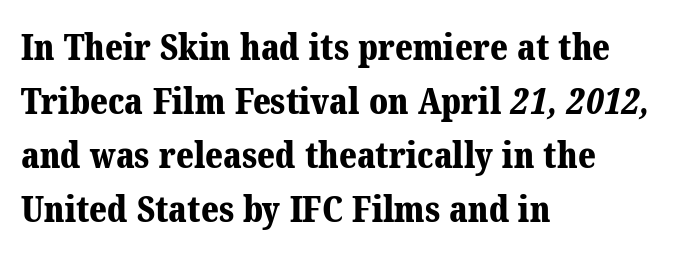
The passage shown is typed in a proportional face where columns would drift. Compared with typical paragraphs, the rows here are spaced about the same. You could call the tracking neutral — neither tight nor loose. The characters look thick and weighty, a clear bold. Classification — serif. The string is rendered with underlining switched off.
